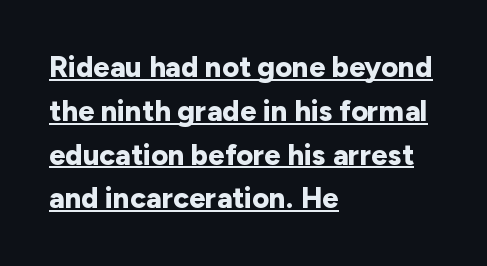
{"serif": "no", "italic": "no", "bold": "yes", "weight": "bold", "width": "normal", "stroke_contrast": "low", "x_height": "medium", "monospaced": "no", "underline": "yes", "align": "left", "line_spacing": "normal", "line_spacing_ratio": 1.51, "letter_spacing": "normal", "letter_spacing_em": 0.0, "glyph_px": 29}
